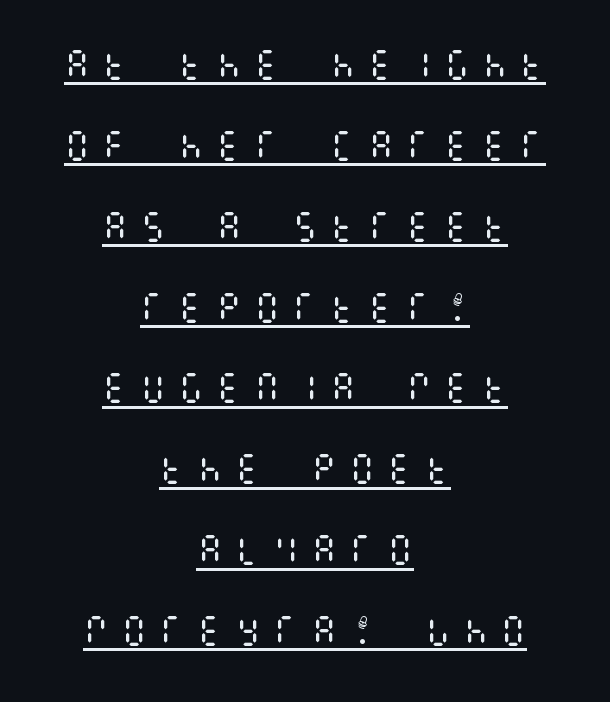
{"italic": "no", "bold": "no", "weight": "regular", "width": "condensed", "stroke_contrast": "medium", "x_height": "large", "underline": "yes", "align": "center", "line_spacing": "loose", "line_spacing_ratio": 2.45, "letter_spacing": "wide", "letter_spacing_em": 0.35, "glyph_px": 33}
